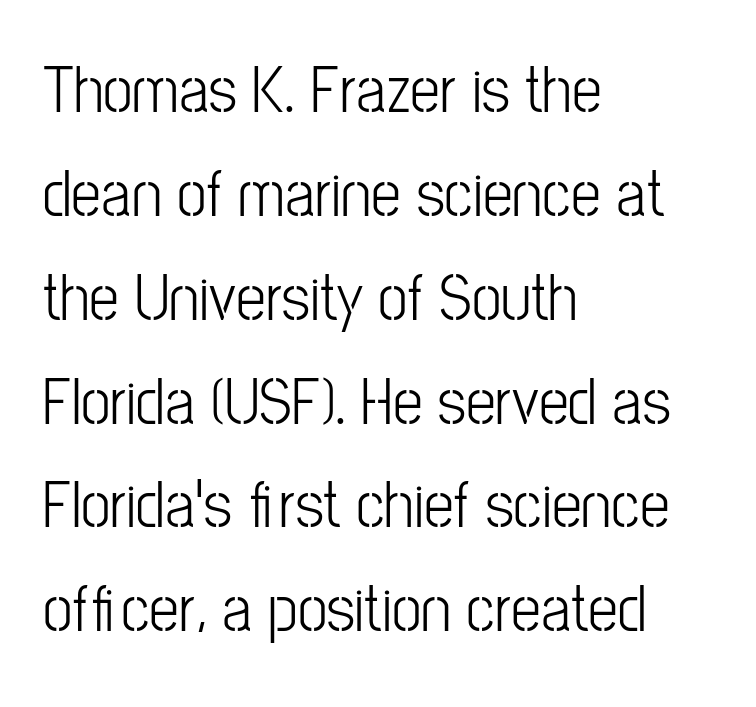
The image shows 67 px condensed sans-serif type, upright; set left-aligned, normal line spacing (1.55x), normal letter spacing, not underlined; low stroke contrast and a medium x-height.
